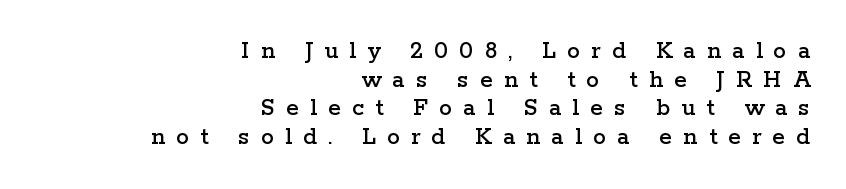
Q: Is the text italic (slanted)? A: No, it is upright.
Q: Is the text underlined? A: No.
Q: How is the paragraph aligned? A: Right-aligned.
Q: Is the spacing between letters normal or unusually wide? A: Unusually wide.
Q: Is the spacing between lines tight, normal or loose? A: Tight.
